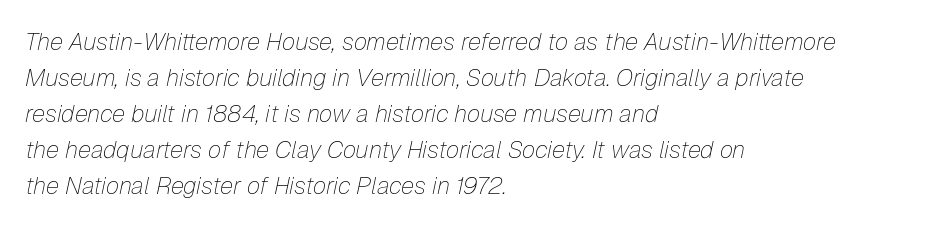
The image shows 24 px text type, italic (leaning right); set left-aligned, normal line spacing (1.5x), normal letter spacing, not underlined.
